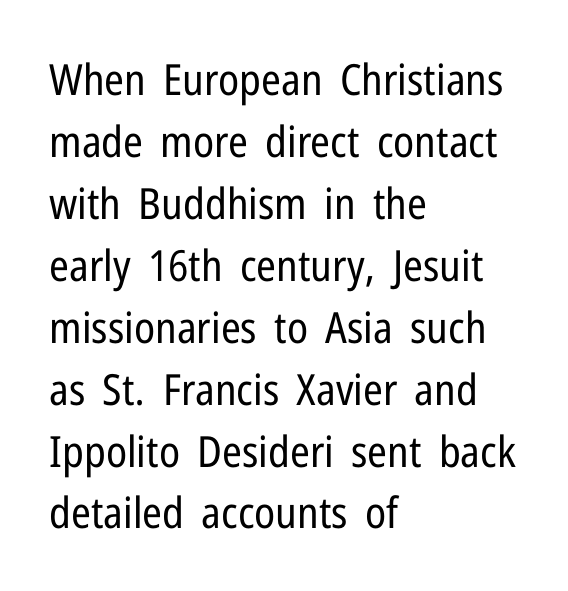
The image shows 43 px regular-weight, condensed sans-serif type, upright; set left-aligned, normal line spacing (1.44x), normal letter spacing, not underlined; low stroke contrast and a medium x-height.
